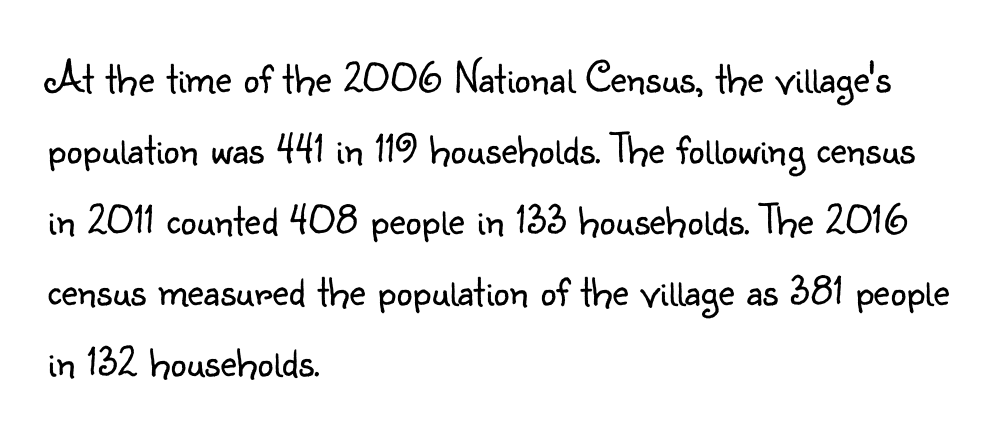
Q: Is the text bold? A: No.
Q: Is the text italic (slanted)? A: No, it is upright.
Q: Is the typeface a serif or a sans-serif typeface? A: Sans-serif.
Q: Is the text underlined? A: No.
Q: How is the paragraph aligned? A: Left-aligned.
Q: Is the spacing between letters normal or unusually wide? A: Normal.
Q: Is the spacing between lines tight, normal or loose? A: Normal.
Q: Width (condensed, normal, or wide)? A: Normal.
Q: Stroke contrast? A: Low.
Q: x-height? A: Small.
Q: Monospaced? A: No.
